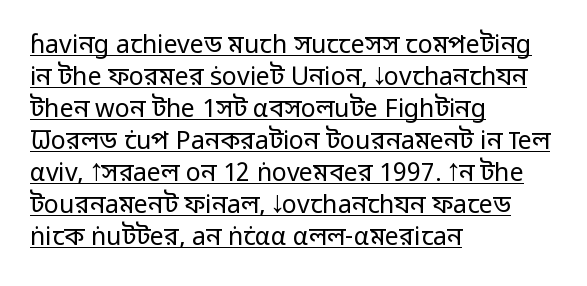
Q: Is the text bold? A: No.
Q: Is the text italic (slanted)? A: No, it is upright.
Q: Is the text underlined? A: Yes.
Q: How is the paragraph aligned? A: Left-aligned.
Q: Is the spacing between letters normal or unusually wide? A: Normal.
Q: Is the spacing between lines tight, normal or loose? A: Normal.
